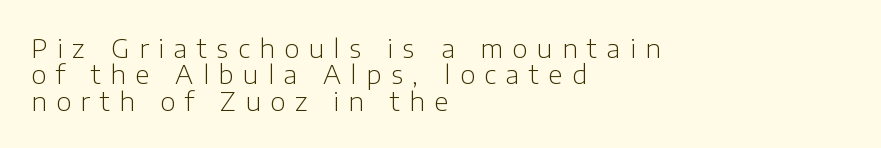
{"italic": "no", "bold": "no", "underline": "no", "align": "left", "line_spacing": "tight", "line_spacing_ratio": 1.01, "letter_spacing": "wide", "letter_spacing_em": 0.37, "glyph_px": 26}
